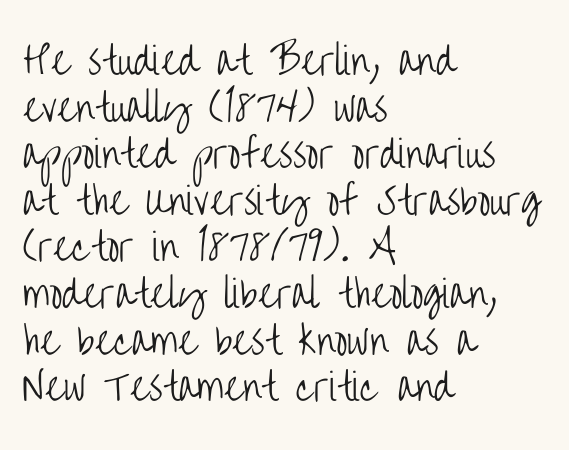
{"serif": "no", "italic": "no", "bold": "no", "weight": "light", "width": "condensed", "stroke_contrast": "low", "x_height": "large", "monospaced": "no", "underline": "no", "align": "left", "line_spacing": "normal", "line_spacing_ratio": 1.26, "letter_spacing": "normal", "letter_spacing_em": 0.0, "glyph_px": 37}
